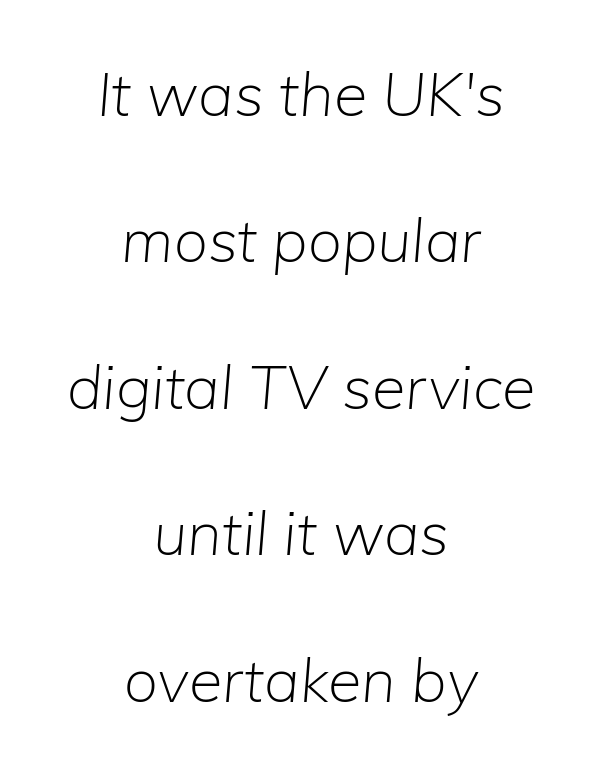
{"italic": "yes", "lean": "right", "slant_degrees": 5, "bold": "no", "weight": "light", "width": "normal", "stroke_contrast": "low", "x_height": "medium", "monospaced": "no", "underline": "no", "align": "center", "line_spacing": "loose", "line_spacing_ratio": 2.4, "letter_spacing": "normal", "letter_spacing_em": 0.0, "glyph_px": 61}
